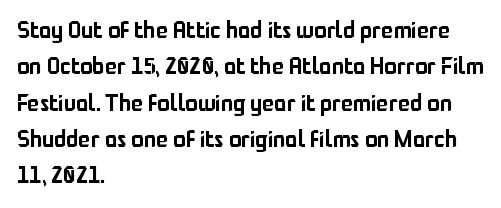
Style check: upright. Honestly, the letter spacing is just normal — you wouldn't notice it. Short and long lines alike share a common starting point at left. Any mark beneath the type? The region is blank. Interline gaps are of average width in this sample.
